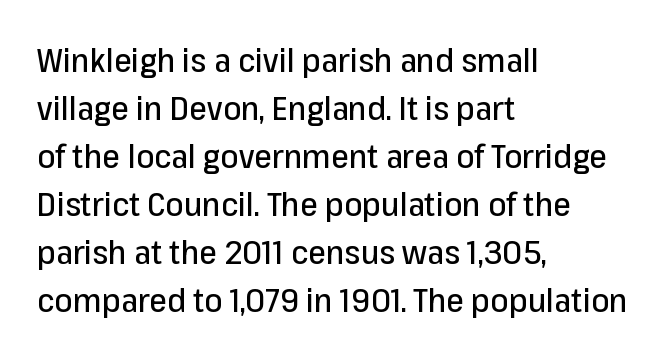
{"serif": "no", "italic": "no", "width": "normal", "stroke_contrast": "low", "x_height": "medium", "monospaced": "no", "underline": "no", "align": "left", "line_spacing": "normal", "line_spacing_ratio": 1.5, "letter_spacing": "normal", "letter_spacing_em": 0.0, "glyph_px": 32}
